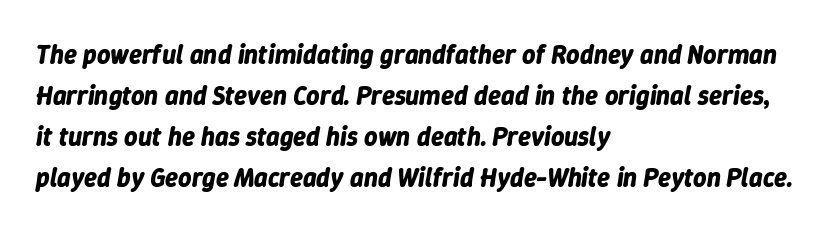
Q: Is the text bold? A: Yes.
Q: Is the text italic (slanted)? A: Yes, it leans right by about 9 degrees.
Q: Is the text underlined? A: No.
Q: How is the paragraph aligned? A: Left-aligned.
Q: Is the spacing between letters normal or unusually wide? A: Normal.
Q: Is the spacing between lines tight, normal or loose? A: Normal.
